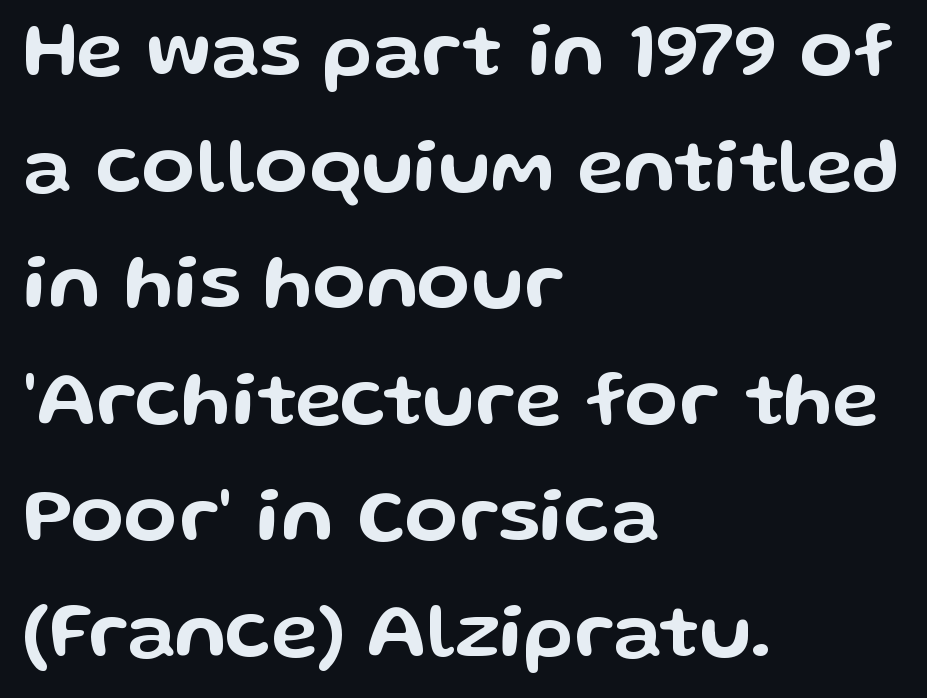
{"serif": "no", "italic": "no", "width": "wide", "stroke_contrast": "low", "x_height": "medium", "monospaced": "no", "underline": "no", "align": "left", "line_spacing": "normal", "line_spacing_ratio": 1.49, "letter_spacing": "normal", "letter_spacing_em": 0.0, "glyph_px": 78}
